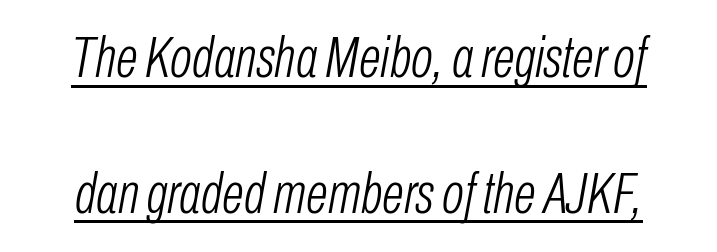
The image shows 58 px light, condensed type, italic (leaning right); set loose line spacing (2.34x), normal letter spacing, underlined; low stroke contrast and a medium x-height.
